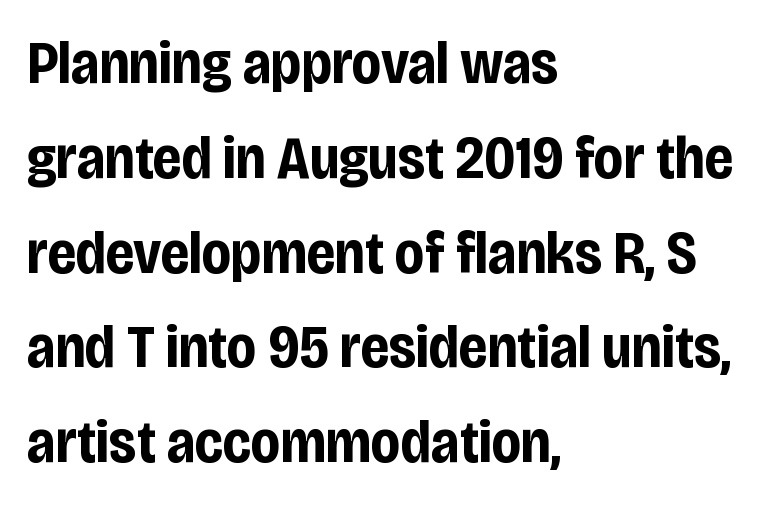
The image shows 60 px bold, condensed sans-serif type, upright; set left-aligned, normal line spacing (1.58x), normal letter spacing, not underlined; low stroke contrast and a large x-height.
